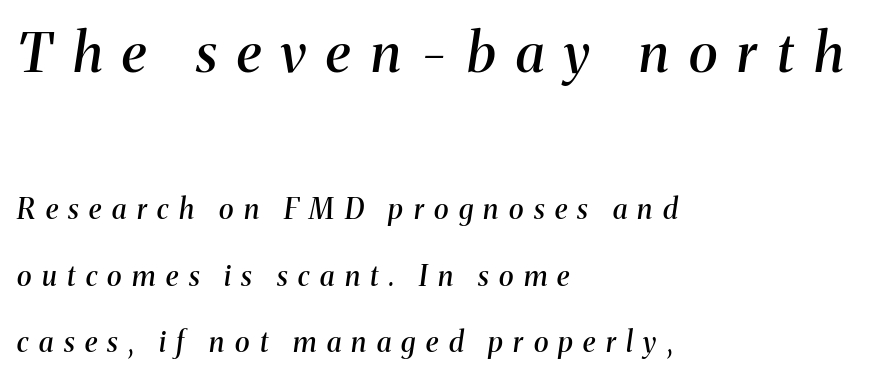
The image shows 55 px semibold serif type, italic (leaning right); set left-aligned, loose line spacing (2.37x), unusually wide letter spacing (+0.37 em), not underlined; the first (top) block is 1.96x larger; medium stroke contrast and a medium x-height.
